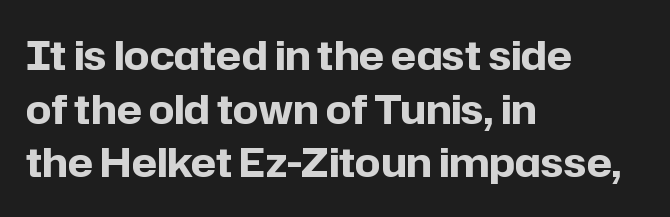
The gaps between neighbouring characters are ordinary and unremarkable. A dark, heavy texture on the line: the type is bold. Is this a fixed-width face? No — the glyphs have proportional, varying widths. A typesetter would mark this as roman, not italic.
